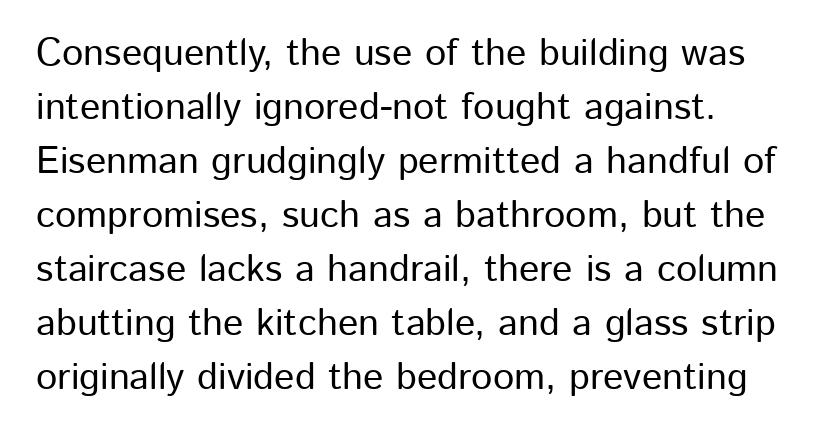
Compared with a centered layout, this one pins lines to the left instead. The passage shown is typed in a proportional face where columns would drift. Regular leading. Just letters on the line, the space beneath them empty. The axis of the letterforms is exactly vertical. This sample uses plain, unmodified letter spacing.
